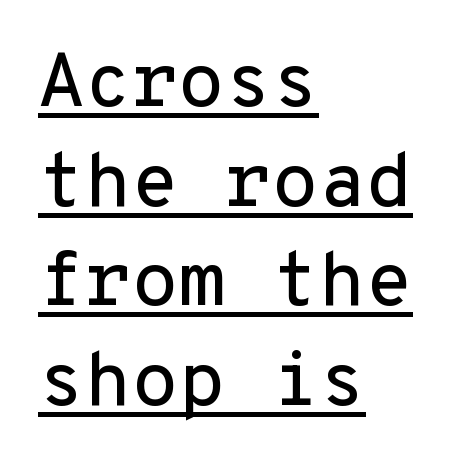
The lines sit at an ordinary, default distance from one another. Letterform terminals end flat and unadorned throughout the passage. The lettering holds an erect, upright posture throughout. What decoration does the sample have? An underline.
